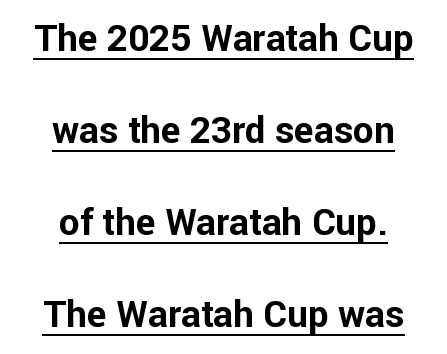
The text was rendered using a sans face with plain stroke endings. Looks like someone drew a line under every word here. A centered setting, common on invitations and titles, is used for this passage. This sample uses plain, unmodified letter spacing. This sample has the flowing, uneven cadence of proportional lettering.
